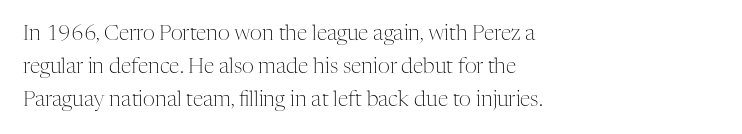
The image shows 21 px text type, upright; set left-aligned, normal line spacing (1.57x), normal letter spacing, not underlined.
